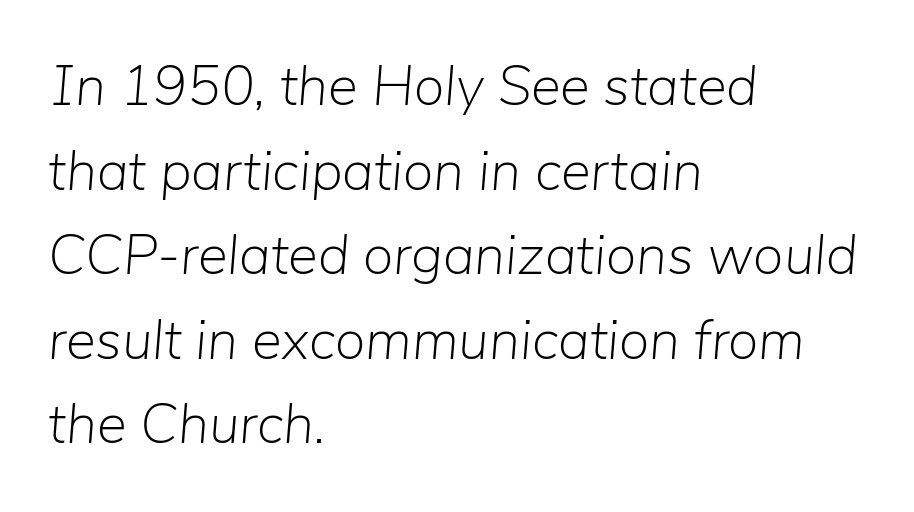
Q: Is the text bold? A: No.
Q: Is the text italic (slanted)? A: Yes, it leans right by about 5 degrees.
Q: Is the text underlined? A: No.
Q: How is the paragraph aligned? A: Left-aligned.
Q: Is the spacing between letters normal or unusually wide? A: Normal.
Q: Is the spacing between lines tight, normal or loose? A: Normal.
Q: Width (condensed, normal, or wide)? A: Normal.
Q: Stroke contrast? A: Low.
Q: x-height? A: Medium.
Q: Monospaced? A: No.
